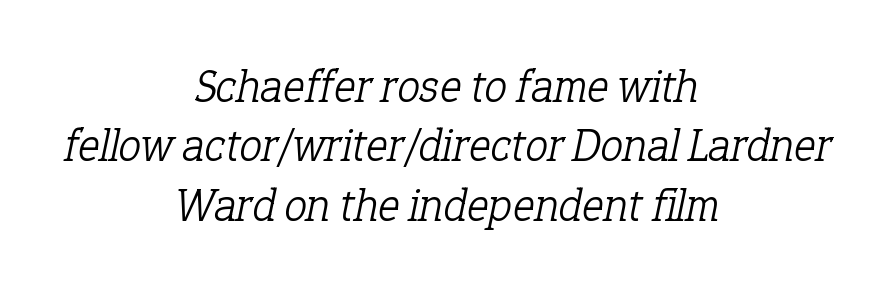
The image shows 46 px light serif type, italic (leaning right); set centered, normal line spacing (1.29x), normal letter spacing, not underlined; low stroke contrast and a medium x-height.
